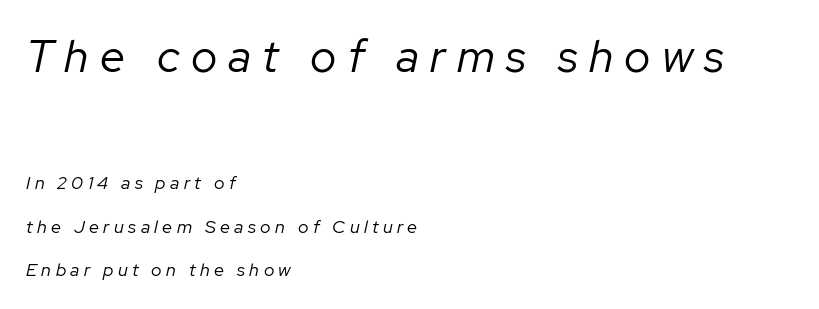
The image shows 45 px regular-weight type, italic (leaning right); set left-aligned, loose line spacing (2.41x), unusually wide letter spacing (+0.25 em), not underlined; the first (top) block is 2.5x larger; low stroke contrast and a medium x-height.
